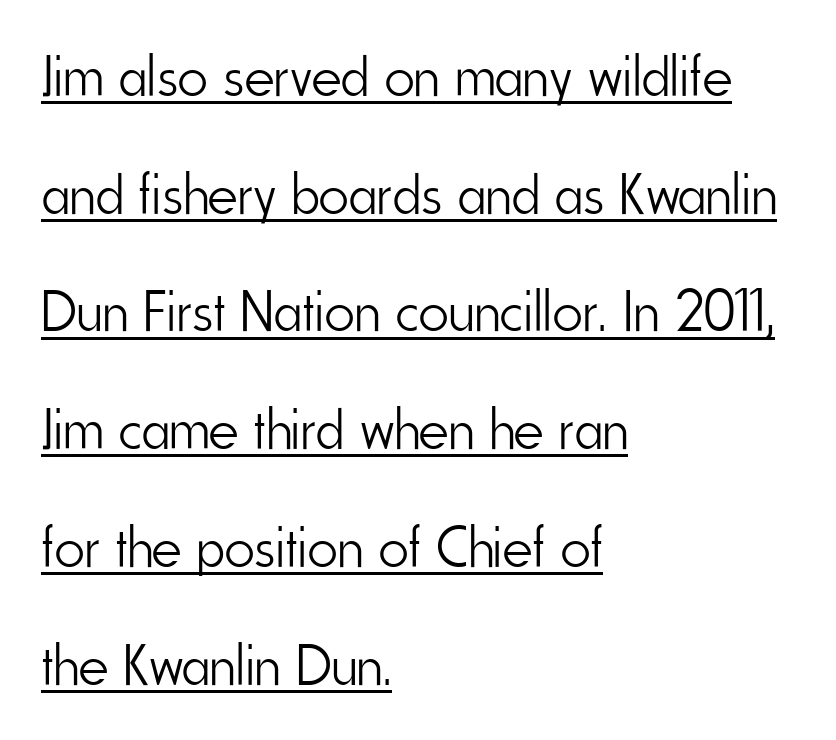
{"serif": "no", "italic": "no", "bold": "no", "weight": "light", "width": "condensed", "stroke_contrast": "low", "x_height": "small", "monospaced": "no", "underline": "yes", "align": "left", "line_spacing": "loose", "line_spacing_ratio": 2.03, "letter_spacing": "normal", "letter_spacing_em": 0.0, "glyph_px": 58}
